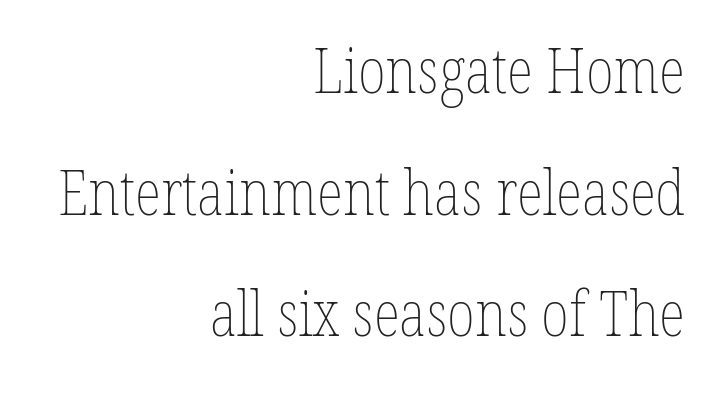
The image shows 62 px thin, condensed type, upright; set right-aligned, loose line spacing (1.96x), normal letter spacing, not underlined; low stroke contrast and a medium x-height.
